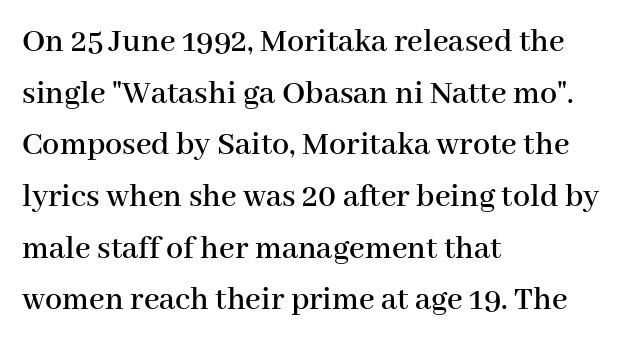
The image shows 34 px serif type, upright; set left-aligned, normal line spacing (1.52x), normal letter spacing, not underlined; high stroke contrast and a medium x-height.
